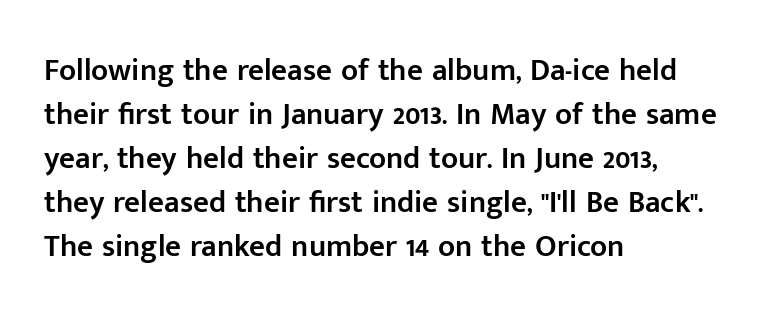
Q: Is the text bold? A: Semi-bold.
Q: Is the text italic (slanted)? A: No, it is upright.
Q: Is the typeface a serif or a sans-serif typeface? A: Sans-serif.
Q: Is the text underlined? A: No.
Q: How is the paragraph aligned? A: Left-aligned.
Q: Is the spacing between letters normal or unusually wide? A: Normal.
Q: Is the spacing between lines tight, normal or loose? A: Normal.
Q: Width (condensed, normal, or wide)? A: Normal.
Q: Stroke contrast? A: Low.
Q: x-height? A: Medium.
Q: Monospaced? A: No.
